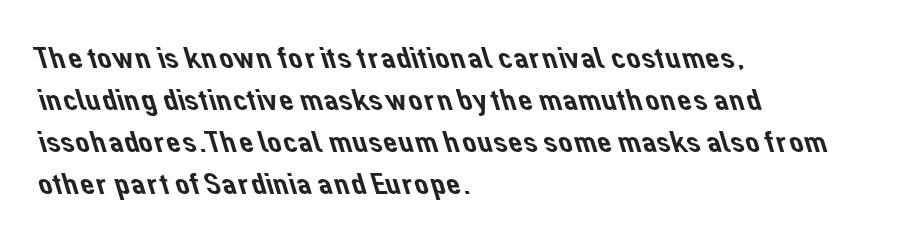
{"serif": "no", "width": "normal", "stroke_contrast": "low", "x_height": "medium", "monospaced": "no", "underline": "no", "align": "left", "line_spacing": "normal", "line_spacing_ratio": 1.31, "letter_spacing": "normal", "letter_spacing_em": 0.0, "glyph_px": 32}
